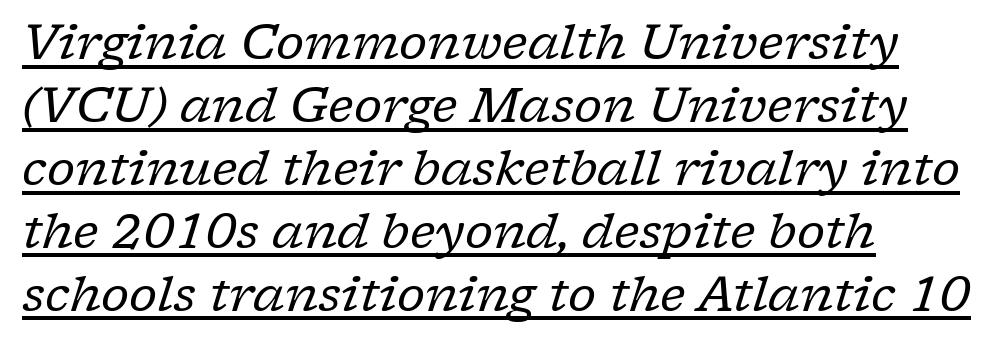
Q: Is the text bold? A: No.
Q: Is the text italic (slanted)? A: Yes, it leans right by about 17 degrees.
Q: Is the typeface a serif or a sans-serif typeface? A: Serif.
Q: Is the text underlined? A: Yes.
Q: How is the paragraph aligned? A: Left-aligned.
Q: Is the spacing between letters normal or unusually wide? A: Normal.
Q: Is the spacing between lines tight, normal or loose? A: Normal.
Q: Width (condensed, normal, or wide)? A: Normal.
Q: Stroke contrast? A: Low.
Q: x-height? A: Medium.
Q: Monospaced? A: No.
